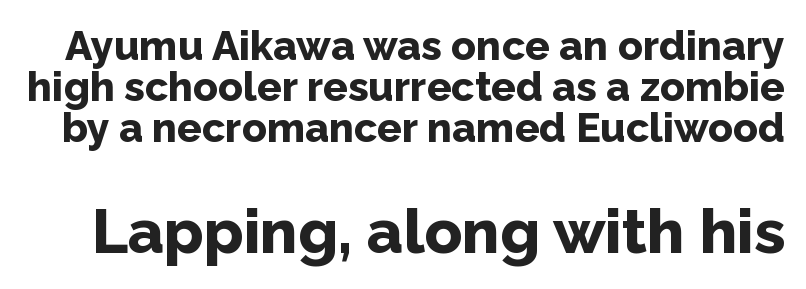
{"serif": "no", "italic": "no", "bold": "yes", "weight": "bold", "width": "normal", "stroke_contrast": "low", "x_height": "medium", "monospaced": "no", "underline": "no", "line_spacing": "tight", "line_spacing_ratio": 1.0, "letter_spacing": "normal", "letter_spacing_em": 0.0, "larger_block": "second", "size_ratio": 1.51, "glyph_px": 62}
